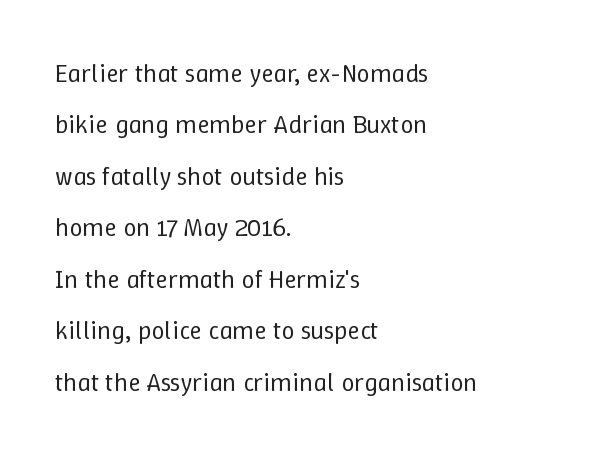
The image shows 26 px text type, upright; set left-aligned, loose line spacing (1.98x), normal letter spacing, not underlined.
